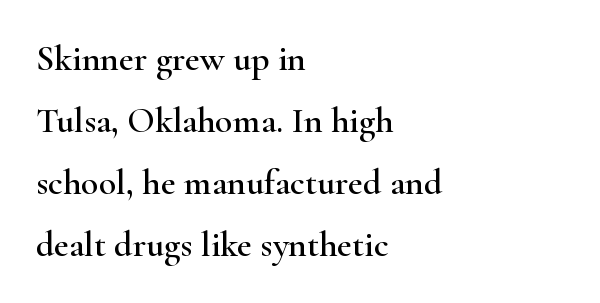
Q: Is the text italic (slanted)? A: No, it is upright.
Q: Is the typeface a serif or a sans-serif typeface? A: Serif.
Q: Is the text underlined? A: No.
Q: How is the paragraph aligned? A: Left-aligned.
Q: Is the spacing between letters normal or unusually wide? A: Normal.
Q: Width (condensed, normal, or wide)? A: Wide.
Q: Stroke contrast? A: High.
Q: x-height? A: Small.
Q: Monospaced? A: No.
